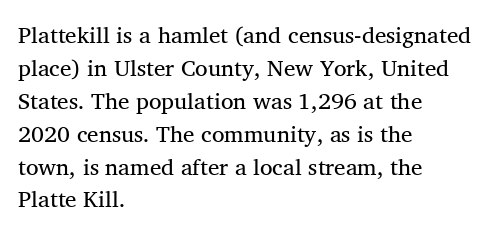
The image shows 23 px text type; set left-aligned, normal line spacing (1.43x), normal letter spacing, not underlined.
